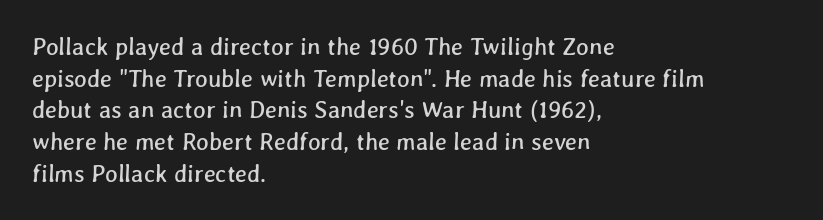
The image shows 24 px text type; set left-aligned, normal line spacing (1.32x), normal letter spacing, not underlined.
